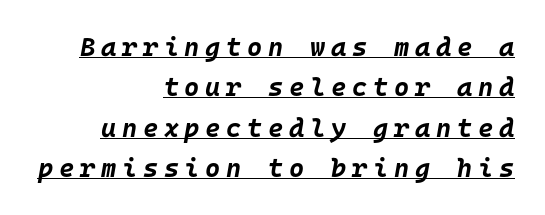
Q: Is the text bold? A: Yes.
Q: Is the text italic (slanted)? A: Yes, it leans right by about 10 degrees.
Q: Is the text underlined? A: Yes.
Q: How is the paragraph aligned? A: Right-aligned.
Q: Is the spacing between letters normal or unusually wide? A: Unusually wide.
Q: Is the spacing between lines tight, normal or loose? A: Normal.
